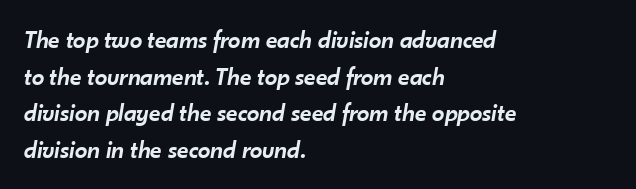
Q: Is the text bold? A: Semi-bold.
Q: Is the text italic (slanted)? A: Yes, it leans right by about 10 degrees.
Q: Is the text underlined? A: No.
Q: How is the paragraph aligned? A: Left-aligned.
Q: Is the spacing between letters normal or unusually wide? A: Normal.
Q: Is the spacing between lines tight, normal or loose? A: Normal.
